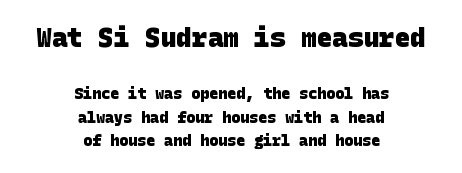
Q: Is the text bold? A: Yes.
Q: Is the text underlined? A: No.
Q: How is the paragraph aligned? A: Centered.
Q: Is the spacing between letters normal or unusually wide? A: Normal.
Q: Is the spacing between lines tight, normal or loose? A: Normal.
Q: Which block of text is set in a larger size, the first (top) or the second (bottom)? A: The first (top) one.
